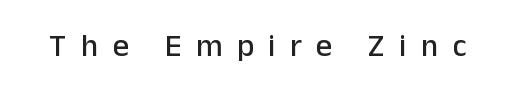
These lines have a slow, spaced-out rhythm from letter to letter. Anything drawn beneath the words? Only blank space. Ascenders rise straight up at ninety degrees. This sample uses a sans-serif face. The rendering uses natural spacing where letterforms have individual widths.
